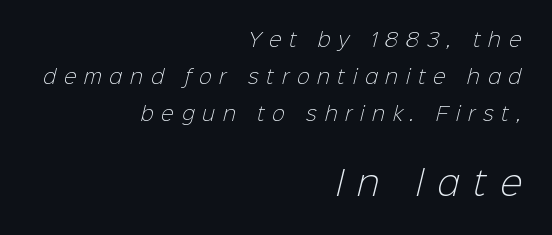
{"serif": "no", "bold": "no", "weight": "light", "width": "normal", "stroke_contrast": "low", "x_height": "medium", "monospaced": "no", "underline": "no", "align": "right", "line_spacing": "loose", "line_spacing_ratio": 1.96, "letter_spacing": "wide", "letter_spacing_em": 0.41, "larger_block": "second", "size_ratio": 1.74, "glyph_px": 33}
